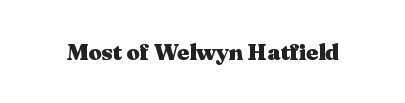
{"italic": "no", "bold": "yes", "underline": "no", "letter_spacing": "normal", "letter_spacing_em": 0.0, "glyph_px": 23}
